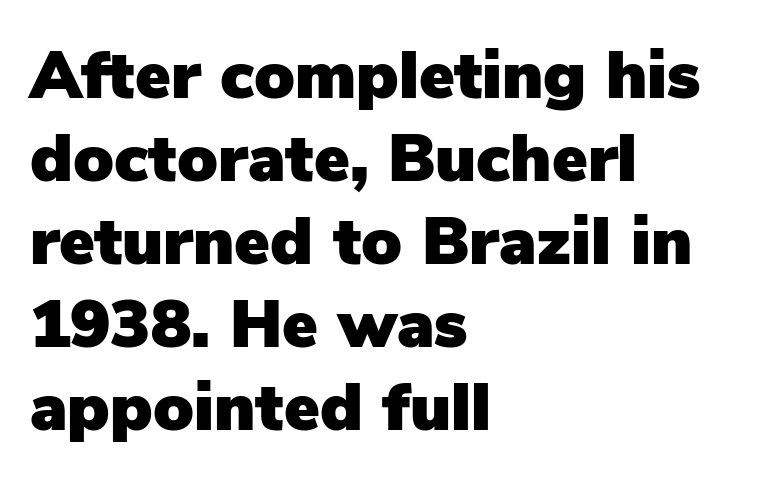
Q: Is the text italic (slanted)? A: No, it is upright.
Q: Is the typeface a serif or a sans-serif typeface? A: Sans-serif.
Q: Is the text underlined? A: No.
Q: How is the paragraph aligned? A: Left-aligned.
Q: Is the spacing between letters normal or unusually wide? A: Normal.
Q: Width (condensed, normal, or wide)? A: Normal.
Q: Stroke contrast? A: Low.
Q: x-height? A: Medium.
Q: Monospaced? A: No.
